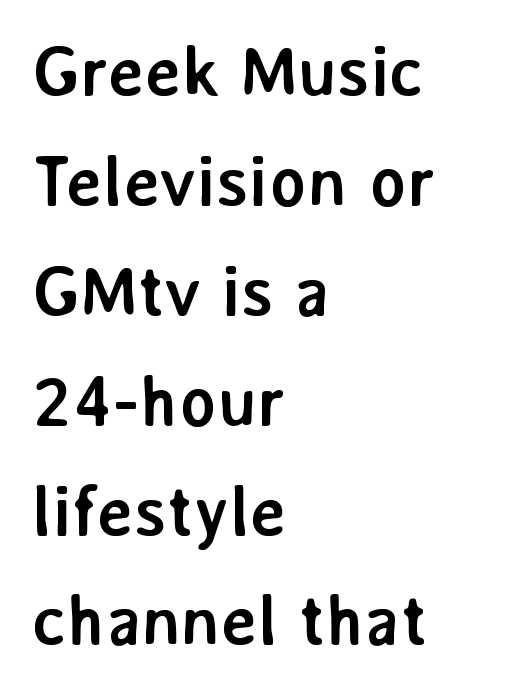
{"serif": "no", "italic": "no", "bold": "yes", "weight": "semibold", "width": "normal", "stroke_contrast": "low", "x_height": "medium", "monospaced": "no", "underline": "no", "align": "left", "line_spacing": "normal", "line_spacing_ratio": 1.57, "letter_spacing": "normal", "letter_spacing_em": 0.0, "glyph_px": 70}
